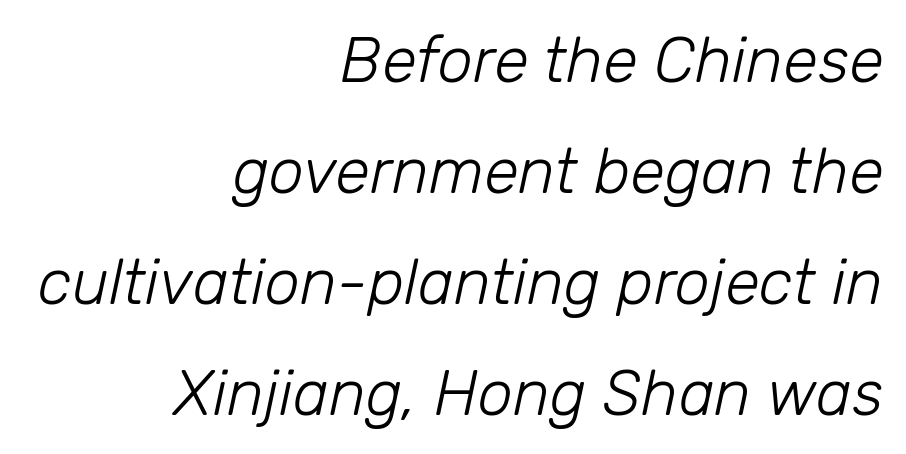
Q: Is the text bold? A: No.
Q: Is the text italic (slanted)? A: Yes, it leans right by about 12 degrees.
Q: Is the text underlined? A: No.
Q: How is the paragraph aligned? A: Right-aligned.
Q: Is the spacing between letters normal or unusually wide? A: Normal.
Q: Width (condensed, normal, or wide)? A: Normal.
Q: Stroke contrast? A: Low.
Q: x-height? A: Medium.
Q: Monospaced? A: No.
